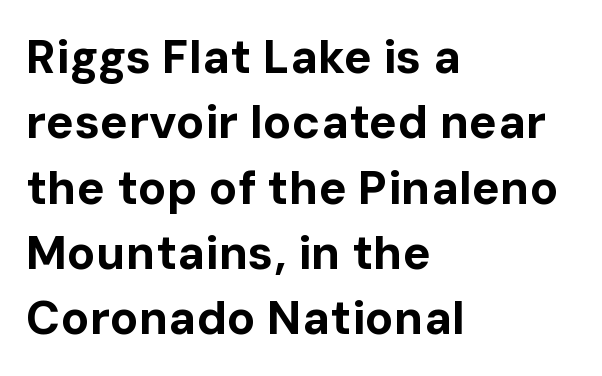
Q: Is the text bold? A: Yes.
Q: Is the text italic (slanted)? A: No, it is upright.
Q: Is the typeface a serif or a sans-serif typeface? A: Sans-serif.
Q: Is the text underlined? A: No.
Q: How is the paragraph aligned? A: Left-aligned.
Q: Is the spacing between letters normal or unusually wide? A: Normal.
Q: Is the spacing between lines tight, normal or loose? A: Normal.
Q: Width (condensed, normal, or wide)? A: Normal.
Q: Stroke contrast? A: Low.
Q: x-height? A: Medium.
Q: Monospaced? A: No.
